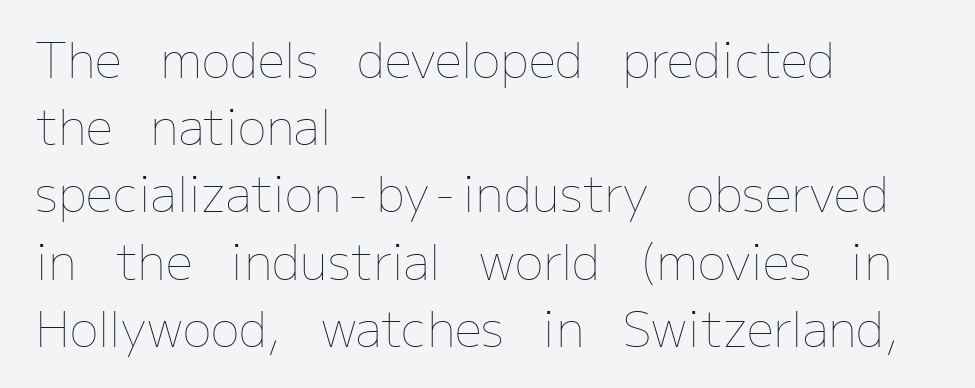
The image shows 48 px thin type, upright; set left-aligned, normal line spacing (1.4x), normal letter spacing, not underlined; low stroke contrast and a medium x-height.
